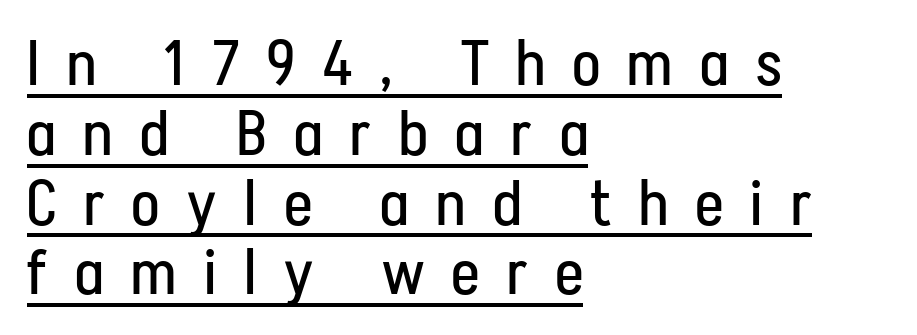
Q: Is the text bold? A: No.
Q: Is the text italic (slanted)? A: No, it is upright.
Q: Is the typeface a serif or a sans-serif typeface? A: Sans-serif.
Q: Is the text underlined? A: Yes.
Q: How is the paragraph aligned? A: Left-aligned.
Q: Is the spacing between letters normal or unusually wide? A: Unusually wide.
Q: Is the spacing between lines tight, normal or loose? A: Tight.
Q: Width (condensed, normal, or wide)? A: Condensed.
Q: Stroke contrast? A: Low.
Q: x-height? A: Medium.
Q: Monospaced? A: No.
